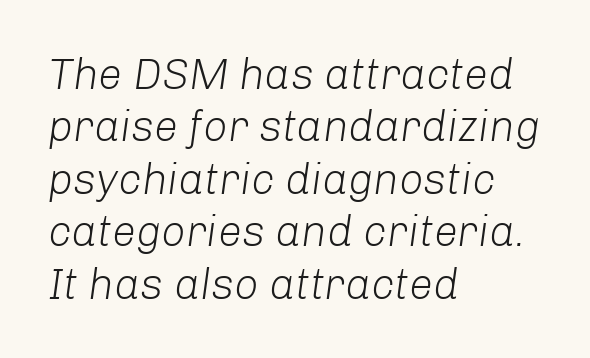
The image shows 43 px light type, italic (leaning right); set left-aligned, line spacing 1.22x, normal letter spacing, not underlined; low stroke contrast and a medium x-height.
